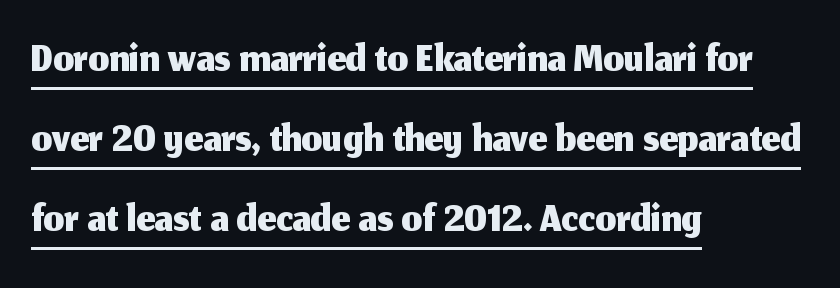
The image shows 65 px sans-serif type, upright; set left-aligned, line spacing 1.23x, normal letter spacing, underlined; medium stroke contrast and a medium x-height.
